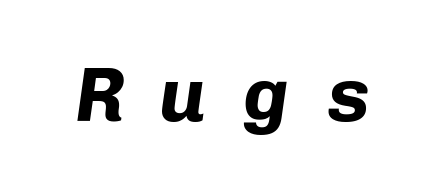
The image shows 77 px bold type, italic (leaning right), monospaced; set unusually wide letter spacing (+0.48 em), not underlined; low stroke contrast and a medium x-height.
